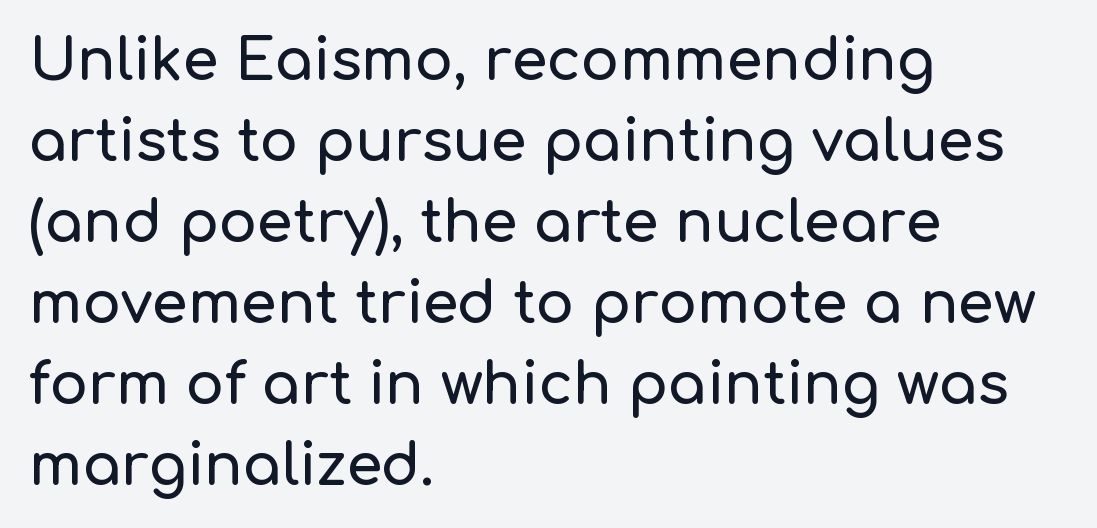
Q: Is the text italic (slanted)? A: No, it is upright.
Q: Is the typeface a serif or a sans-serif typeface? A: Sans-serif.
Q: Is the text underlined? A: No.
Q: How is the paragraph aligned? A: Left-aligned.
Q: Is the spacing between letters normal or unusually wide? A: Normal.
Q: Is the spacing between lines tight, normal or loose? A: Normal.
Q: Width (condensed, normal, or wide)? A: Normal.
Q: Stroke contrast? A: Low.
Q: x-height? A: Medium.
Q: Monospaced? A: No.
